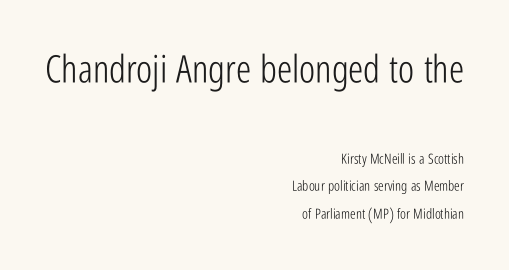
Each row of text sits above clean, open space. In terms of posture, this sample is upright. The face looks like a standard text weight, possibly lighter. Does extra space separate the letters? No, they use regular spacing. Does the type have serifs? No, each stem ends abruptly. This sample trades compactness for vertical openness between lines.
